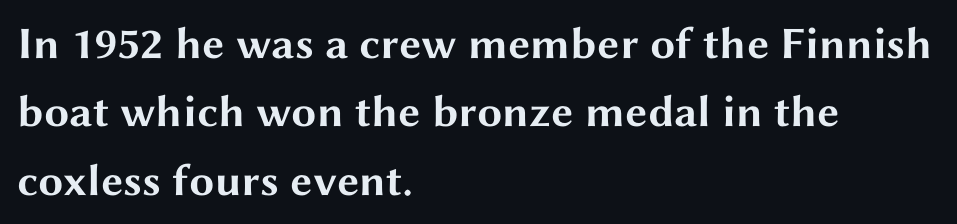
The ragged edge is on the right, which tells us the setting is flush left. Caption: standard tracking, unaltered. The letters carry no serifs — their stems end cleanly without finishing strokes. Weight: bold. Quick note: not italic, upright. A bare baseline throughout the passage.
